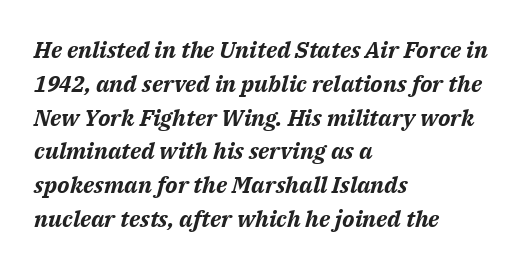
The image shows 23 px bold type, italic (leaning right); set left-aligned, normal line spacing (1.47x), normal letter spacing, not underlined.
